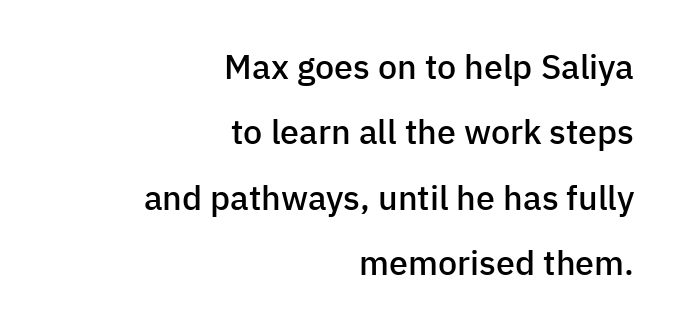
Q: Is the text bold? A: Semi-bold.
Q: Is the text italic (slanted)? A: No, it is upright.
Q: Is the typeface a serif or a sans-serif typeface? A: Sans-serif.
Q: Is the text underlined? A: No.
Q: How is the paragraph aligned? A: Right-aligned.
Q: Is the spacing between letters normal or unusually wide? A: Normal.
Q: Is the spacing between lines tight, normal or loose? A: Loose.
Q: Width (condensed, normal, or wide)? A: Normal.
Q: Stroke contrast? A: Low.
Q: x-height? A: Medium.
Q: Monospaced? A: No.
